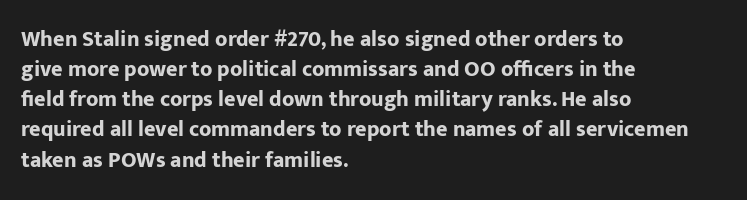
The paragraph shown leans on its left margin. This block has exactly the height ordinary leading produces. Italic: no, the glyphs are upright roman. The baseline area is clear.
